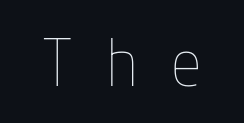
Q: Is the text bold? A: No.
Q: Is the text italic (slanted)? A: No, it is upright.
Q: Is the text underlined? A: No.
Q: Is the spacing between letters normal or unusually wide? A: Unusually wide.
Q: Width (condensed, normal, or wide)? A: Condensed.
Q: Stroke contrast? A: Low.
Q: x-height? A: Medium.
